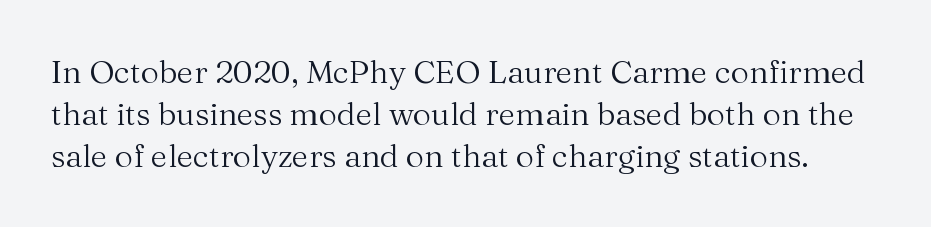
The image shows 32 px regular-weight serif type, upright; set normal line spacing (1.31x), normal letter spacing, not underlined; medium stroke contrast and a medium x-height.
